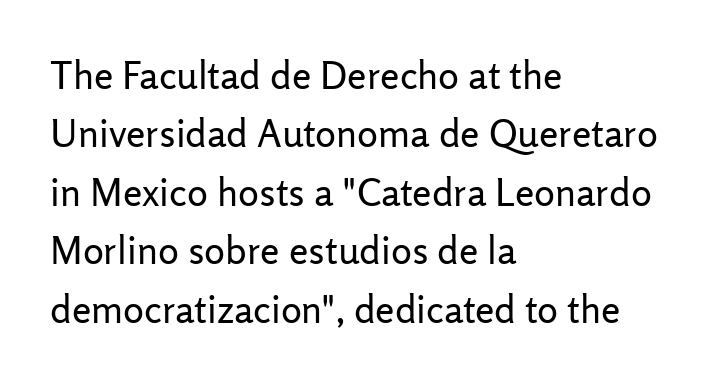
Q: Is the text bold? A: No.
Q: Is the text italic (slanted)? A: No, it is upright.
Q: Is the typeface a serif or a sans-serif typeface? A: Sans-serif.
Q: Is the text underlined? A: No.
Q: How is the paragraph aligned? A: Left-aligned.
Q: Is the spacing between letters normal or unusually wide? A: Normal.
Q: Is the spacing between lines tight, normal or loose? A: Normal.
Q: Width (condensed, normal, or wide)? A: Normal.
Q: Stroke contrast? A: Low.
Q: x-height? A: Medium.
Q: Monospaced? A: No.
